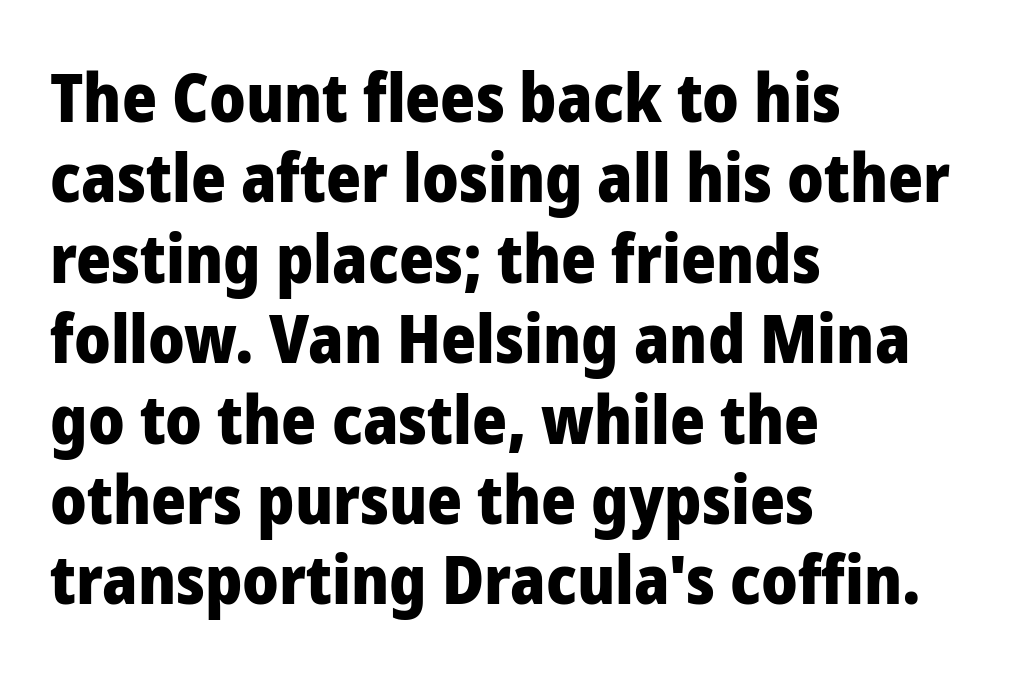
Unmarked baselines from the first word to the last. Is this a fixed-width face? No — the glyphs have proportional, varying widths. Each glyph is drawn with heavy, bold strokes. Left-aligned paragraph, ragged on the right. Nope, no serifs anywhere on these letters. A roman cut, with each character standing at attention.
